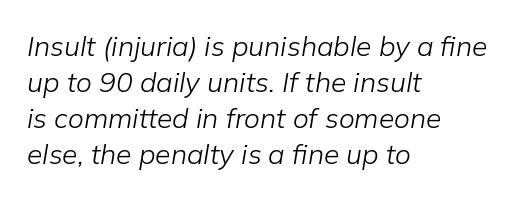
{"italic": "yes", "lean": "right", "slant_degrees": 9, "bold": "no", "weight": "light", "width": "normal", "stroke_contrast": "low", "x_height": "medium", "monospaced": "no", "underline": "no", "align": "left", "line_spacing": "normal", "line_spacing_ratio": 1.29, "letter_spacing": "normal", "letter_spacing_em": 0.0, "glyph_px": 28}
